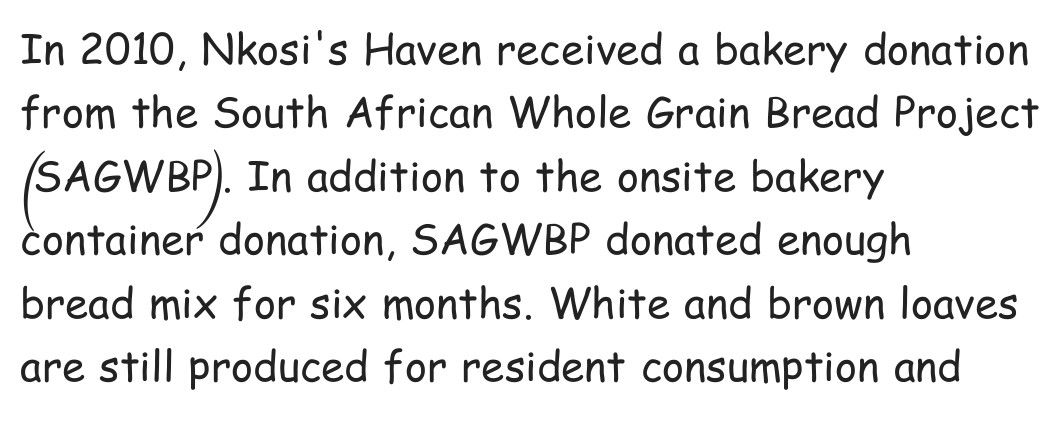
The image shows 42 px regular-weight, condensed sans-serif type, upright; set left-aligned, normal line spacing (1.51x), normal letter spacing, not underlined; low stroke contrast and a medium x-height.
